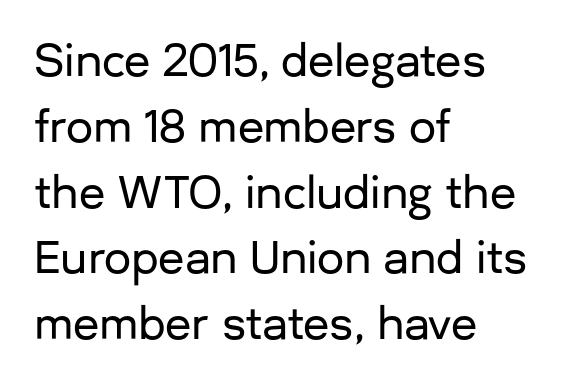
Q: Is the text italic (slanted)? A: No, it is upright.
Q: Is the typeface a serif or a sans-serif typeface? A: Sans-serif.
Q: Is the text underlined? A: No.
Q: How is the paragraph aligned? A: Left-aligned.
Q: Is the spacing between letters normal or unusually wide? A: Normal.
Q: Is the spacing between lines tight, normal or loose? A: Normal.
Q: Width (condensed, normal, or wide)? A: Normal.
Q: Stroke contrast? A: Low.
Q: x-height? A: Medium.
Q: Monospaced? A: No.
